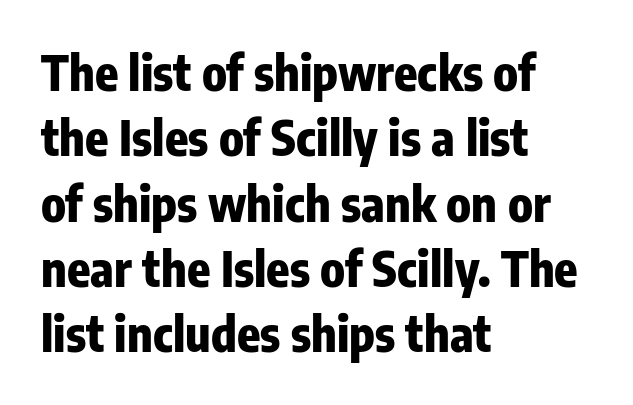
{"serif": "no", "italic": "no", "bold": "yes", "weight": "heavy", "width": "condensed", "stroke_contrast": "low", "x_height": "medium", "monospaced": "no", "underline": "no", "align": "left", "line_spacing": "normal", "line_spacing_ratio": 1.36, "letter_spacing": "normal", "letter_spacing_em": 0.0, "glyph_px": 48}
